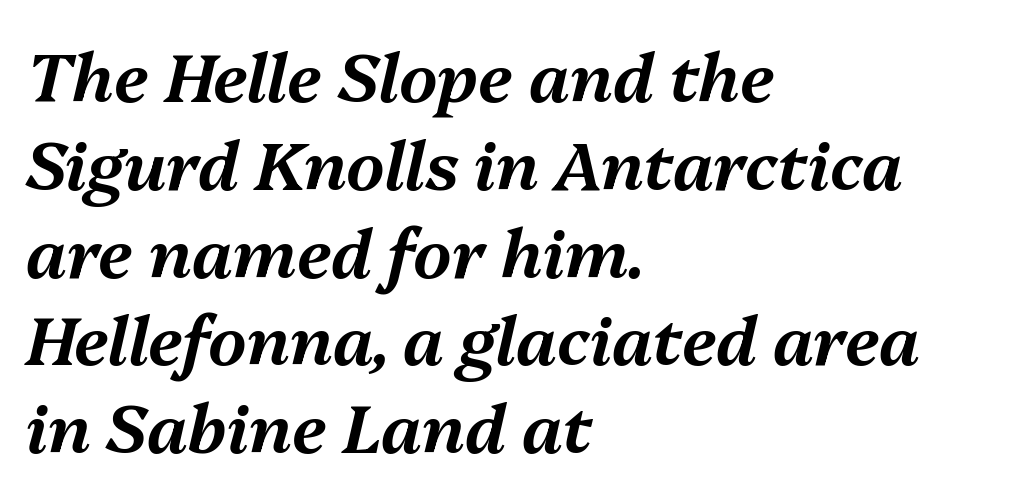
Q: Is the text italic (slanted)? A: Yes, it leans right by about 13 degrees.
Q: Is the text underlined? A: No.
Q: How is the paragraph aligned? A: Left-aligned.
Q: Is the spacing between letters normal or unusually wide? A: Normal.
Q: Is the spacing between lines tight, normal or loose? A: Normal.
Q: Width (condensed, normal, or wide)? A: Normal.
Q: Stroke contrast? A: Medium.
Q: x-height? A: Medium.
Q: Monospaced? A: No.
